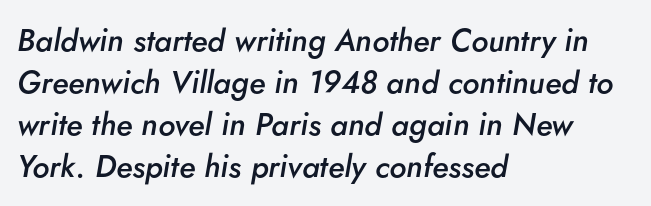
Q: Is the text bold? A: Semi-bold.
Q: Is the text italic (slanted)? A: Yes, it leans right by about 5 degrees.
Q: Is the text underlined? A: No.
Q: How is the paragraph aligned? A: Left-aligned.
Q: Is the spacing between letters normal or unusually wide? A: Normal.
Q: Is the spacing between lines tight, normal or loose? A: Normal.
Q: Width (condensed, normal, or wide)? A: Normal.
Q: Stroke contrast? A: Low.
Q: x-height? A: Small.
Q: Monospaced? A: No.
